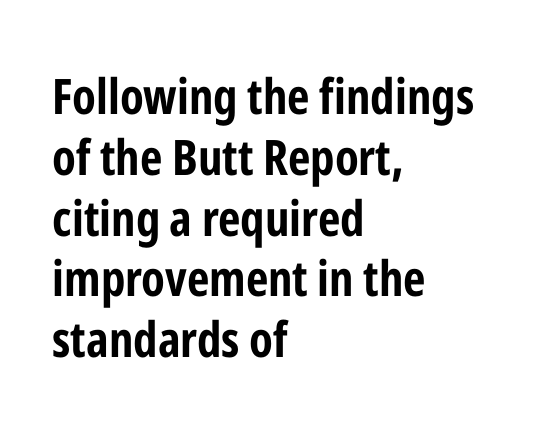
{"serif": "no", "italic": "no", "bold": "yes", "weight": "bold", "width": "condensed", "stroke_contrast": "low", "x_height": "medium", "monospaced": "no", "underline": "no", "align": "left", "line_spacing_ratio": 1.24, "letter_spacing": "normal", "letter_spacing_em": 0.0, "glyph_px": 49}
